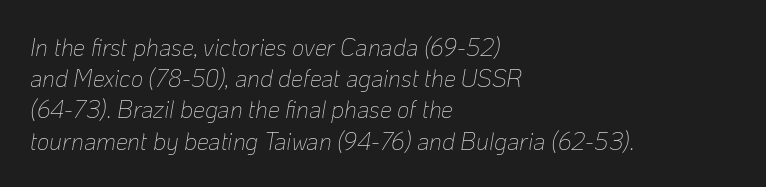
{"italic": "yes", "lean": "right", "slant_degrees": 10, "bold": "no", "underline": "no", "align": "left", "line_spacing": "normal", "line_spacing_ratio": 1.3, "letter_spacing": "normal", "letter_spacing_em": 0.0, "glyph_px": 24}
